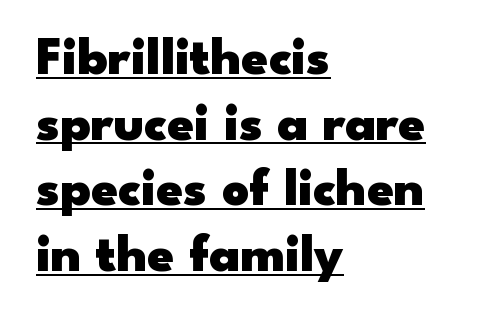
{"serif": "no", "italic": "no", "bold": "yes", "weight": "heavy", "width": "wide", "stroke_contrast": "low", "x_height": "small", "monospaced": "no", "underline": "yes", "align": "left", "line_spacing_ratio": 1.24, "letter_spacing": "normal", "letter_spacing_em": 0.0, "glyph_px": 53}
